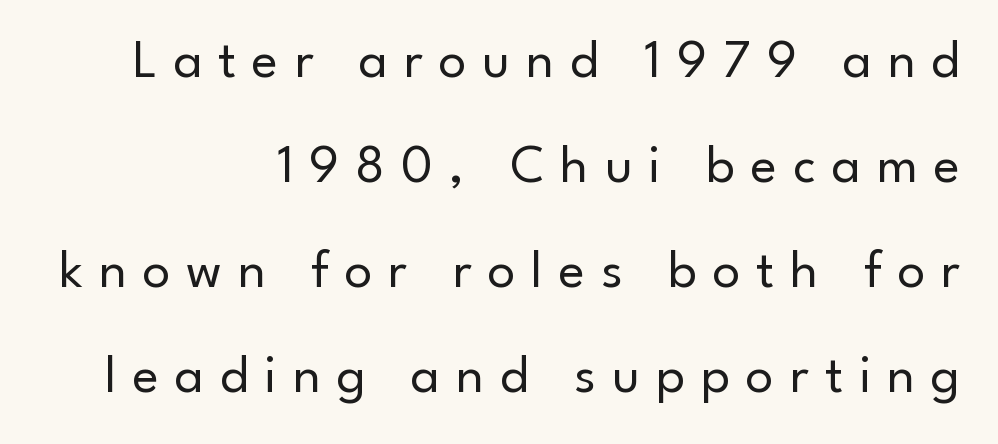
The image shows 55 px regular-weight sans-serif type, upright; set right-aligned, loose line spacing (1.91x), unusually wide letter spacing (+0.29 em), not underlined; low stroke contrast and a small x-height.
